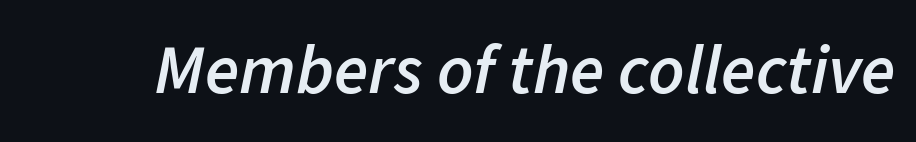
The image shows 70 px semibold type, italic (leaning right); set normal letter spacing, not underlined; low stroke contrast and a medium x-height.
